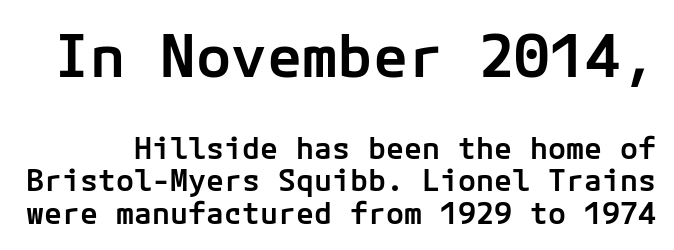
The image shows 59 px semibold sans-serif type, upright; set tight line spacing (1.08x), normal letter spacing, not underlined; the first (top) block is 1.97x larger; low stroke contrast and a medium x-height.
